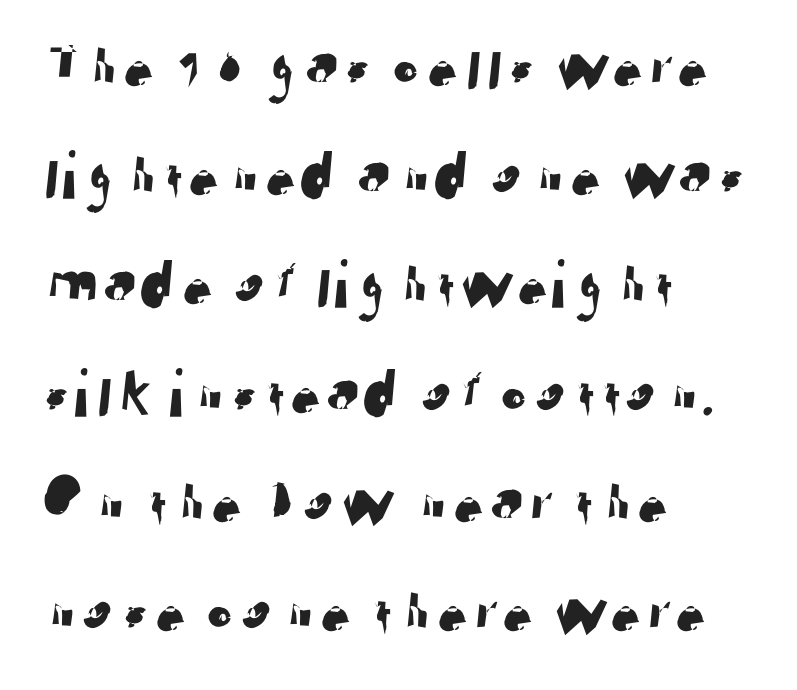
The image shows 69 px sans-serif type; set left-aligned, normal line spacing (1.58x), normal letter spacing, not underlined; low stroke contrast and a medium x-height.
